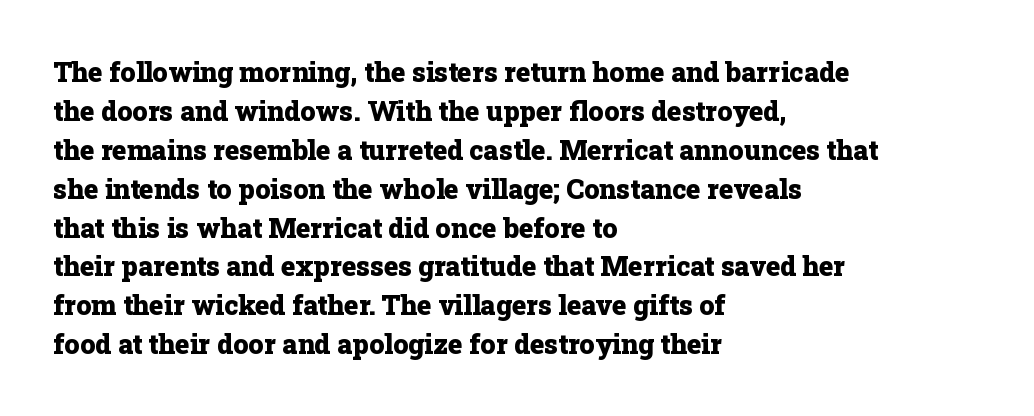
Line starts are locked; line ends wander. On the weight axis this lands at bold, roughly 700. Italic: no, the glyphs are upright roman. Glance below the letters and you will spot only blank space.
